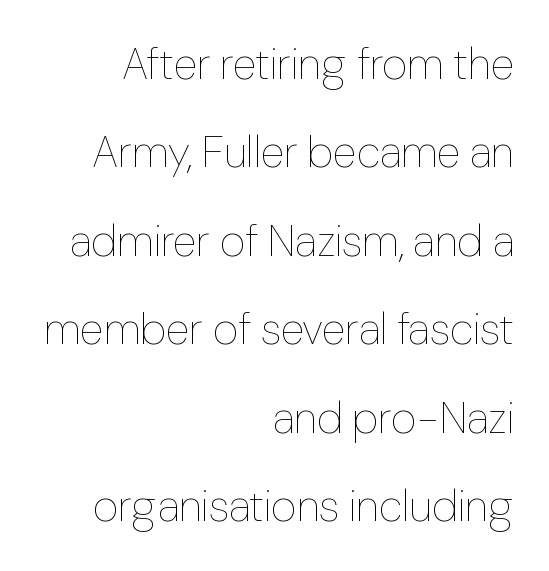
The image shows 44 px thin type, upright; set right-aligned, loose line spacing (2.01x), normal letter spacing, not underlined; low stroke contrast and a medium x-height.
